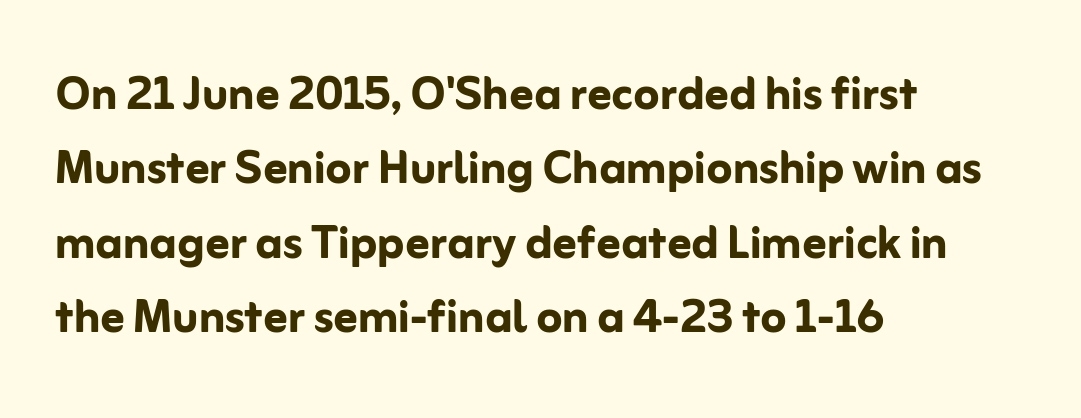
Typographically, this falls in the sans-serif category. The specimen reads as upright at a glance. Spacing verdict: proportional, widths tailored to each character. Underline: absent. The passage is arranged the way most books set body copy — flush left. This sample keeps an unexceptional amount of space between lines.
